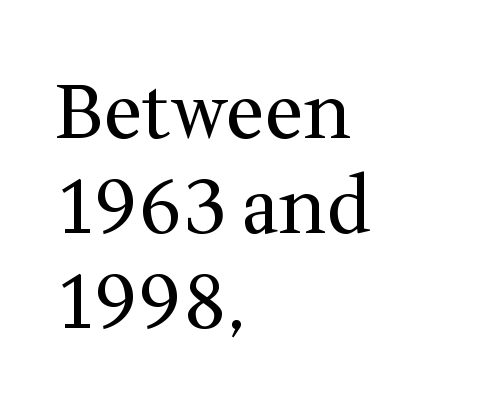
These lines stack with their left ends in a neat column. Yep, those are serifs on the letters. Descender tails drop into unmarked territory. Varying glyph widths throughout — classic text-font behaviour. Vertical strokes here are truly vertical. Vertical spacing — default.
